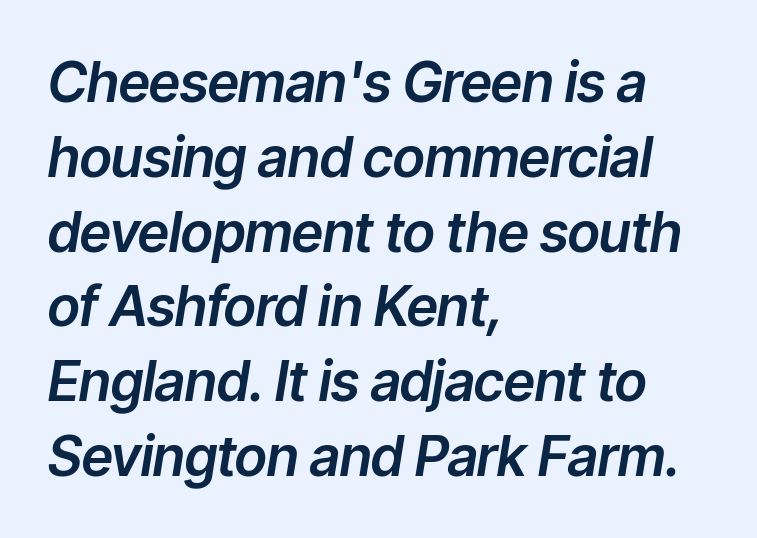
The image shows 55 px text type, italic (leaning right); set left-aligned, normal line spacing (1.36x), normal letter spacing, not underlined; low stroke contrast and a medium x-height.
